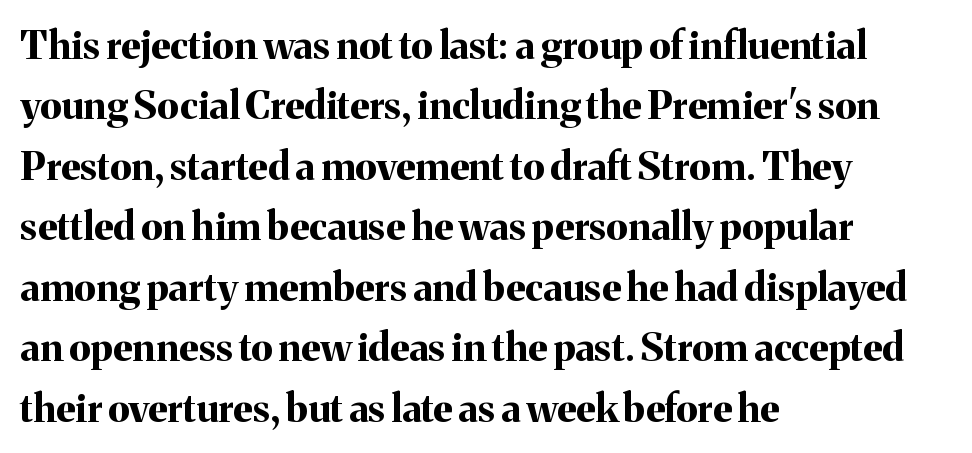
{"serif": "yes", "italic": "no", "bold": "yes", "weight": "bold", "width": "normal", "stroke_contrast": "medium", "x_height": "medium", "monospaced": "no", "underline": "no", "align": "left", "line_spacing": "normal", "line_spacing_ratio": 1.55, "letter_spacing": "normal", "letter_spacing_em": 0.0, "glyph_px": 39}
